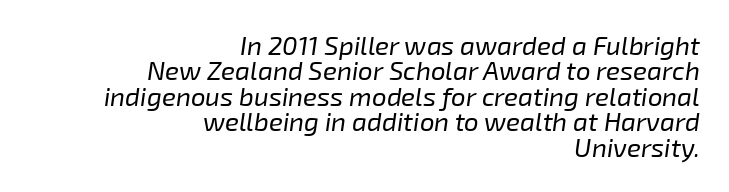
Weight: in the light-to-regular range. Layout note: lines flush right. Emphasis-style slanted type is in use. Nobody touched the tracking dial on this one. Horizontal bands of white between lines are thin slivers.
